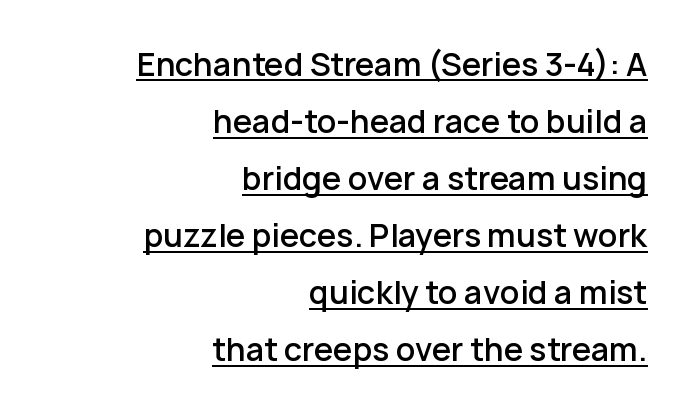
{"serif": "no", "italic": "no", "bold": "semi", "weight": "semibold", "width": "normal", "stroke_contrast": "low", "x_height": "medium", "monospaced": "no", "underline": "yes", "align": "right", "line_spacing_ratio": 1.84, "letter_spacing": "normal", "letter_spacing_em": 0.0, "glyph_px": 31}
